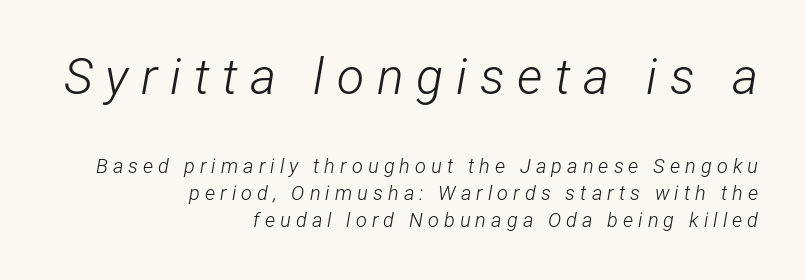
No letter is thick-stroked: the sample isn't bold. Leading: standard. Layout note: lines flush right. The strip under each line holds only bare page.
